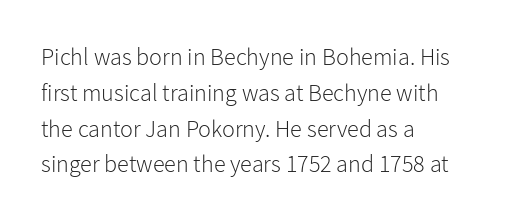
Q: Is the text bold? A: No.
Q: Is the text italic (slanted)? A: No, it is upright.
Q: Is the text underlined? A: No.
Q: How is the paragraph aligned? A: Left-aligned.
Q: Is the spacing between letters normal or unusually wide? A: Normal.
Q: Is the spacing between lines tight, normal or loose? A: Normal.
